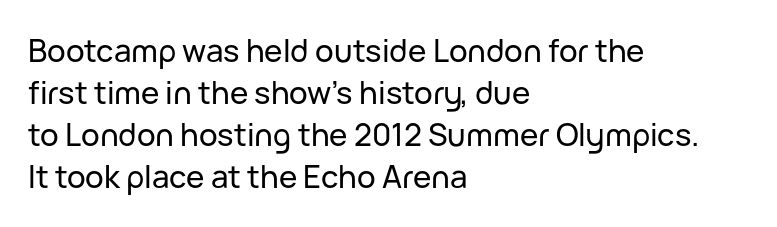
Tracking value appears to be zero — textbook default spacing. Honestly, there is no underline to notice here at all. Do the characters align in a grid? No, the font is proportional. All the whitespace from short lines collects on the right.
